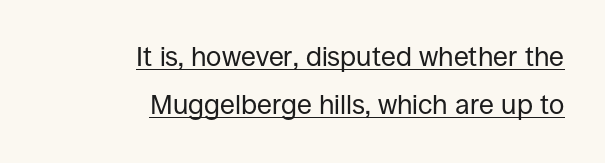
Upright lettering throughout. Is there an underline? Yes — a line sits under the letters. Inter-character spacing is left at the font's built-in metrics. Weight: regular or lighter. Where is the straight margin? On the right.
